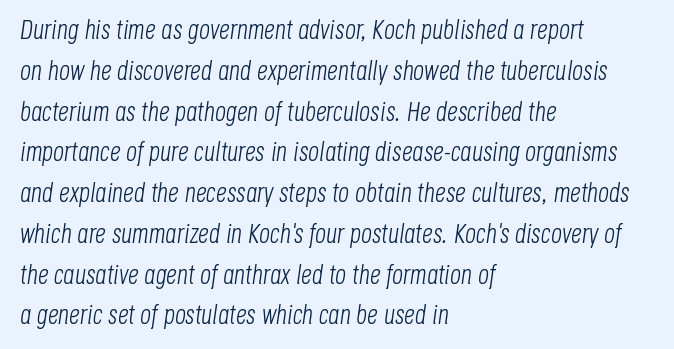
Slanted lettering throughout. Normally led — the rows are evenly, conventionally spaced. The gap between lines stays unmarked. Short and long lines alike share a common starting point at left. Does extra space separate the letters? No, they use regular spacing. Stem width sits at or under what a default text font uses.
